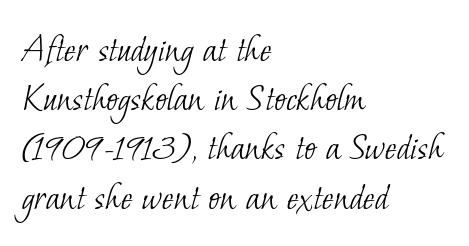
Q: Is the text bold? A: No.
Q: Is the typeface a serif or a sans-serif typeface? A: Serif.
Q: Is the text underlined? A: No.
Q: How is the paragraph aligned? A: Left-aligned.
Q: Is the spacing between letters normal or unusually wide? A: Normal.
Q: Width (condensed, normal, or wide)? A: Normal.
Q: Stroke contrast? A: Low.
Q: x-height? A: Small.
Q: Monospaced? A: No.
